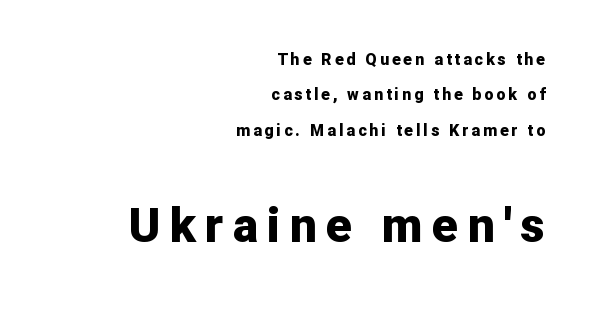
Q: Is the text bold? A: Yes.
Q: Is the text italic (slanted)? A: No, it is upright.
Q: Is the typeface a serif or a sans-serif typeface? A: Sans-serif.
Q: Is the text underlined? A: No.
Q: How is the paragraph aligned? A: Right-aligned.
Q: Is the spacing between lines tight, normal or loose? A: Loose.
Q: Which block of text is set in a larger size, the first (top) or the second (bottom)? A: The second (bottom) one.
Q: Width (condensed, normal, or wide)? A: Normal.
Q: Stroke contrast? A: Low.
Q: x-height? A: Medium.
Q: Monospaced? A: No.
